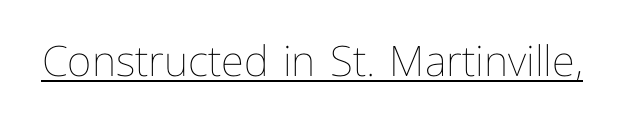
Students, observe the line beneath the letters — that is underlining. Is this a heavy cut? Hardly; it is regular or lighter. Designer's note — italics off, roman on. The face used here is proportionally spaced, like ordinary book or web type. Words appear dense and cohesive because spacing is normal.
